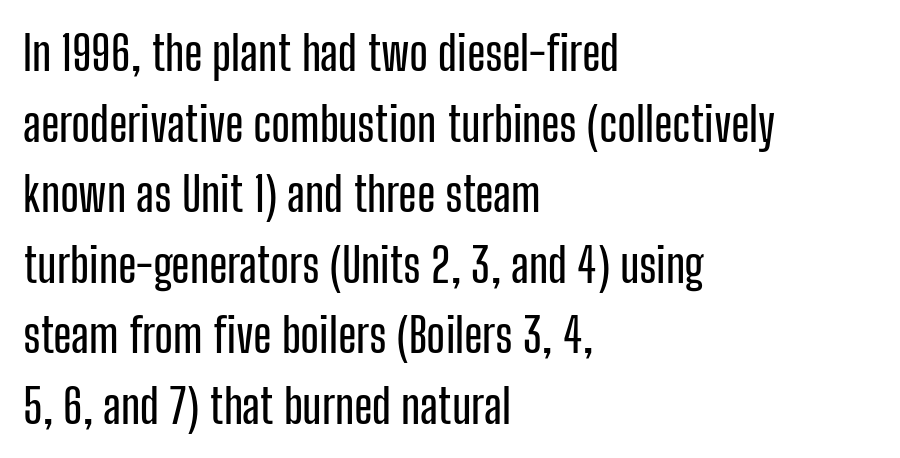
The designer went with a sans here, leaving each stem footless. The zone under the glyphs is completely vacant. The lettering stays uniformly vertical, giving the passage a roman look. Notice how descenders clear the ascenders below comfortably — that's standard leading. How are the letters spaced? Ordinarily, with no added tracking.
